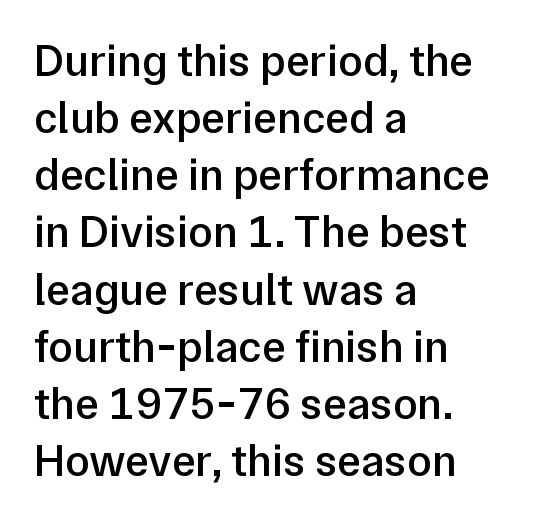
Q: Is the text bold? A: Semi-bold.
Q: Is the text italic (slanted)? A: No, it is upright.
Q: Is the typeface a serif or a sans-serif typeface? A: Sans-serif.
Q: Is the text underlined? A: No.
Q: How is the paragraph aligned? A: Left-aligned.
Q: Is the spacing between letters normal or unusually wide? A: Normal.
Q: Is the spacing between lines tight, normal or loose? A: Normal.
Q: Width (condensed, normal, or wide)? A: Normal.
Q: Stroke contrast? A: Low.
Q: x-height? A: Medium.
Q: Monospaced? A: No.
